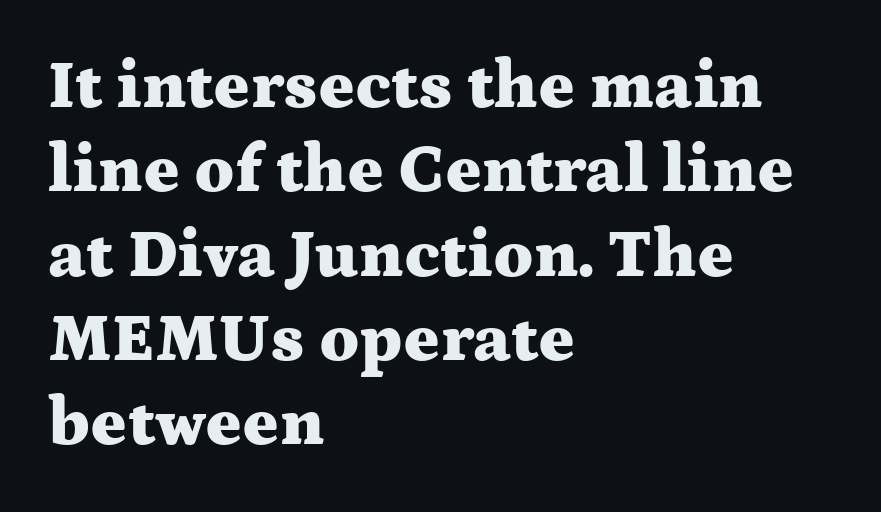
This sample uses plain, unmodified letter spacing. Summary of weight: heavy, a full bold. This is serif lettering, the kind often seen in printed books. The lines in this sample share a left origin and differ only in where they stop. Varying glyph widths throughout — classic text-font behaviour.
